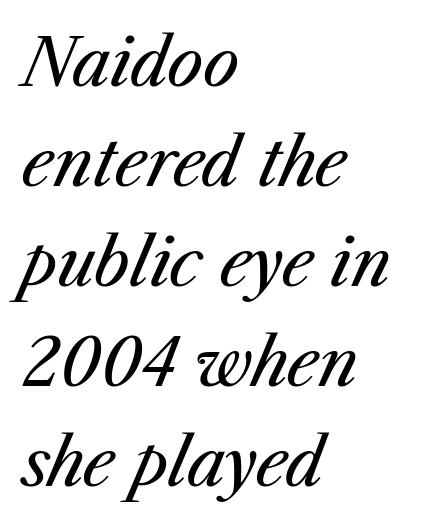
Q: Is the text bold? A: No.
Q: Is the text italic (slanted)? A: Yes, it leans right by about 23 degrees.
Q: Is the text underlined? A: No.
Q: How is the paragraph aligned? A: Left-aligned.
Q: Is the spacing between letters normal or unusually wide? A: Normal.
Q: Is the spacing between lines tight, normal or loose? A: Normal.
Q: Width (condensed, normal, or wide)? A: Normal.
Q: Stroke contrast? A: Medium.
Q: x-height? A: Medium.
Q: Monospaced? A: No.
